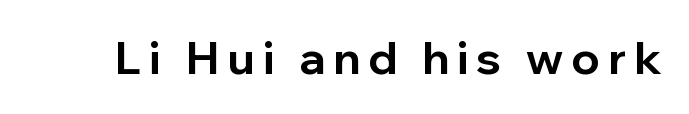
Here the designer chose a conventional face with non-uniform glyph widths. You can tell it's not italic because the verticals are truly vertical. Typesetter's note: full bold, strokes at maximum text heaviness. Nothing sits at the stroke ends, so this counts as sans-serif. Quick note: underline off.
